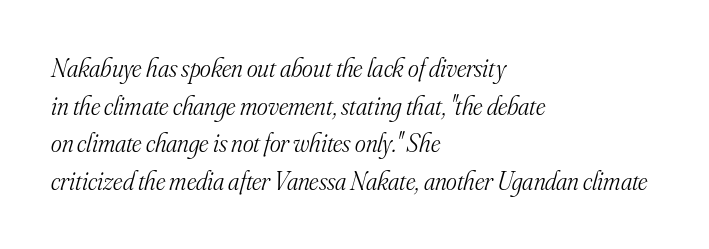
{"italic": "yes", "lean": "right", "slant_degrees": 16, "bold": "no", "underline": "no", "align": "left", "line_spacing": "normal", "line_spacing_ratio": 1.45, "letter_spacing": "normal", "letter_spacing_em": 0.0, "glyph_px": 26}
